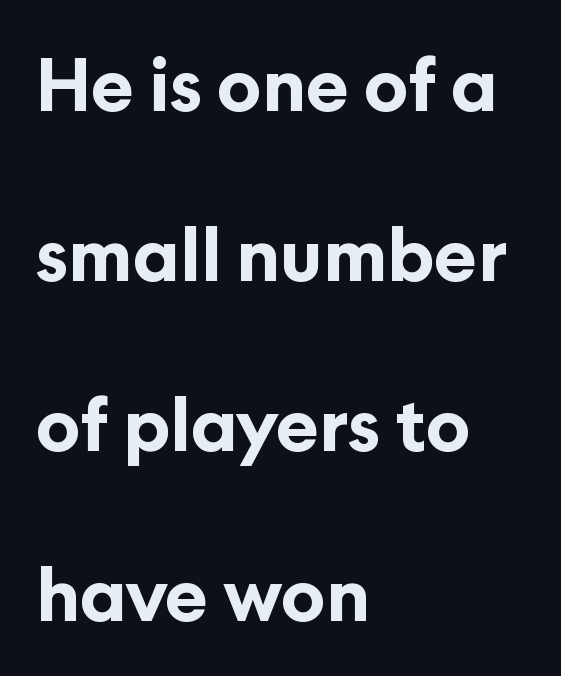
The image shows 72 px bold sans-serif type, upright; set left-aligned, loose line spacing (2.36x), normal letter spacing, not underlined; low stroke contrast and a medium x-height.
